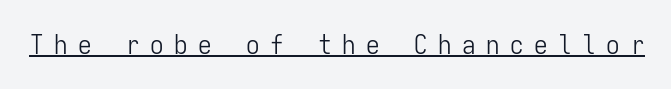
It's the straight-up-and-down kind of type. Heaviness? Minimal to ordinary, like unemphasized prose. Does a line run under the words? Yes, clearly. A typesetter would call this heavily tracked-out type.
